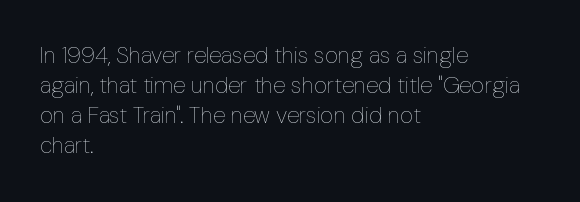
Teacher's note: observe the even left margin — that is flush-left alignment. Does extra space separate the letters? No, they use regular spacing. In terms of posture, this sample is upright. The glyphs are unaccompanied by any horizontal stroke below them. The lines sit at an ordinary, default distance from one another.
